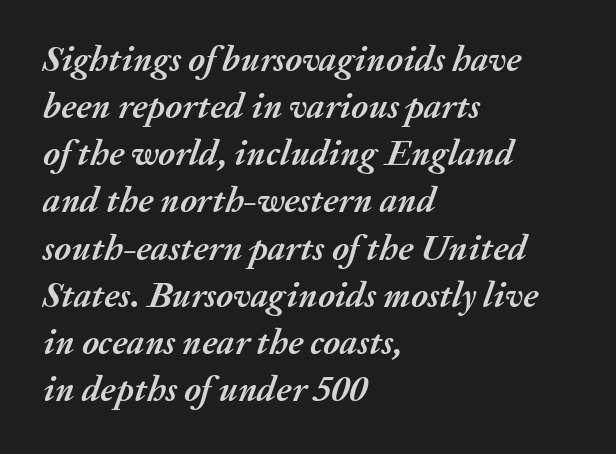
{"italic": "yes", "lean": "right", "slant_degrees": 20, "bold": "yes", "weight": "semibold", "width": "normal", "stroke_contrast": "medium", "x_height": "medium", "monospaced": "no", "underline": "no", "align": "left", "line_spacing": "normal", "line_spacing_ratio": 1.31, "letter_spacing": "normal", "letter_spacing_em": 0.0, "glyph_px": 36}
